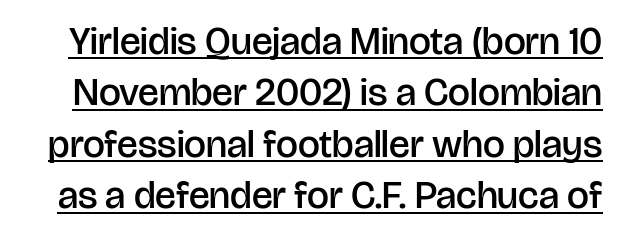
Q: Is the text bold? A: Semi-bold.
Q: Is the text italic (slanted)? A: No, it is upright.
Q: Is the typeface a serif or a sans-serif typeface? A: Sans-serif.
Q: Is the text underlined? A: Yes.
Q: Is the spacing between letters normal or unusually wide? A: Normal.
Q: Is the spacing between lines tight, normal or loose? A: Normal.
Q: Width (condensed, normal, or wide)? A: Normal.
Q: Stroke contrast? A: Low.
Q: x-height? A: Large.
Q: Monospaced? A: No.
